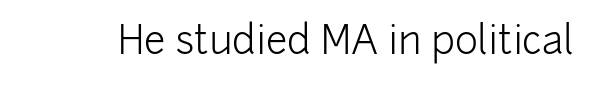
{"serif": "no", "italic": "no", "bold": "no", "weight": "light", "width": "normal", "stroke_contrast": "low", "x_height": "medium", "monospaced": "no", "underline": "no", "letter_spacing": "normal", "letter_spacing_em": 0.0, "glyph_px": 39}
